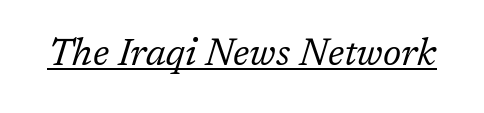
{"serif": "yes", "italic": "yes", "lean": "right", "slant_degrees": 17, "bold": "no", "weight": "regular", "width": "normal", "stroke_contrast": "low", "x_height": "medium", "monospaced": "no", "underline": "yes", "letter_spacing": "normal", "letter_spacing_em": 0.0, "glyph_px": 38}
